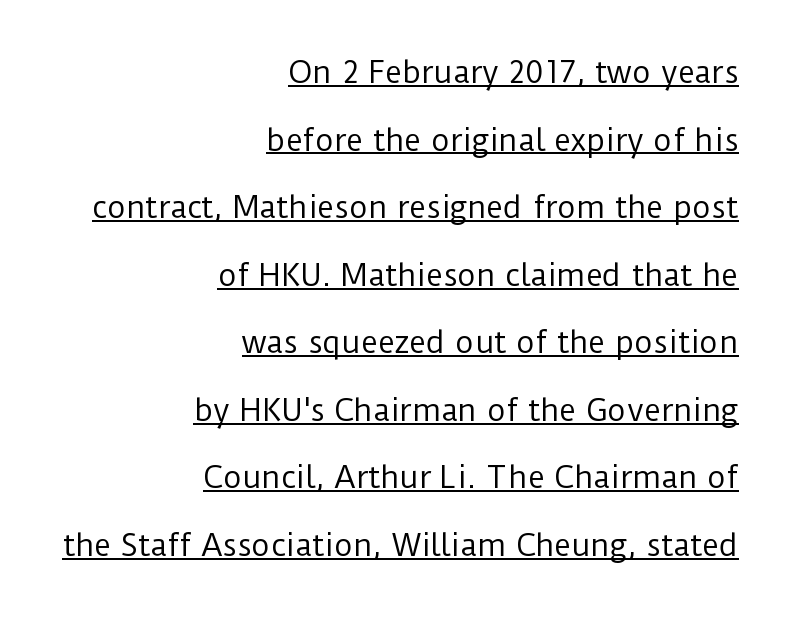
The rendering uses natural spacing where letterforms have individual widths. Counters stay open thanks to moderate or lighter strokes. Ordinary non-slanted type is in use. The lines in this sample share a right terminus and differ only in where they begin.
